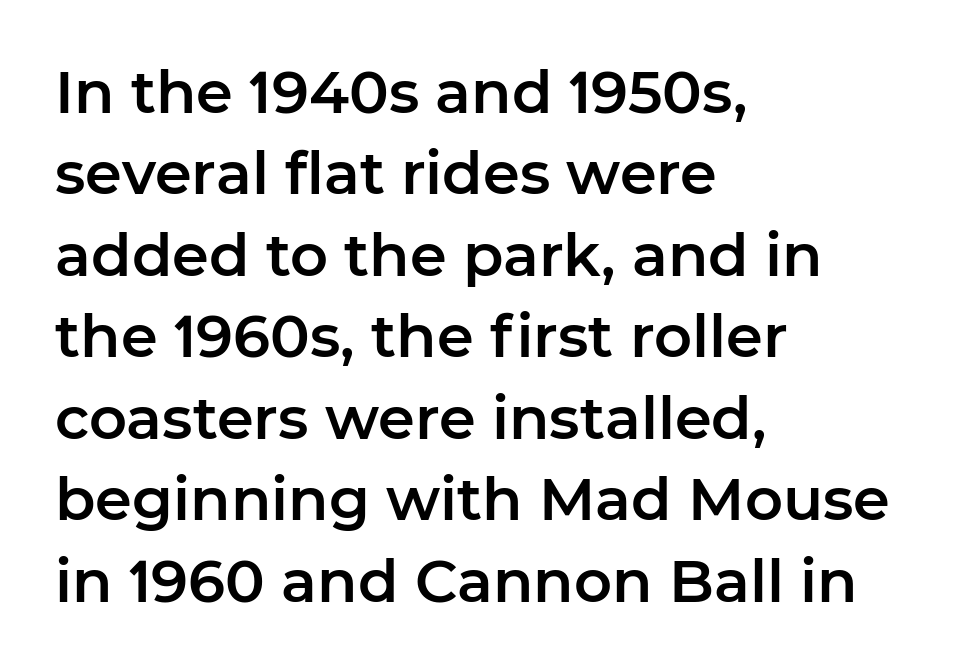
No feet cap the strokes, marking this as sans-serif type. Each row of text sits above clean, open space. Words appear dense and cohesive because spacing is normal. Vertical spacing — default. The letters advance in unequal steps, a hallmark of proportional type.
